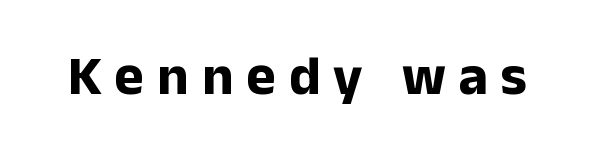
{"serif": "no", "italic": "no", "bold": "yes", "weight": "bold", "width": "normal", "stroke_contrast": "low", "x_height": "medium", "monospaced": "no", "underline": "no", "letter_spacing": "wide", "letter_spacing_em": 0.23, "glyph_px": 56}
